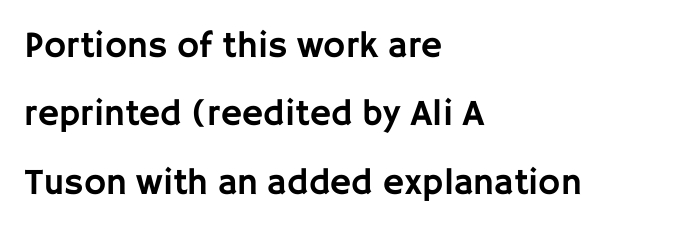
The image shows 37 px sans-serif type, upright; set left-aligned, line spacing 1.85x, normal letter spacing, not underlined; low stroke contrast and a large x-height.
